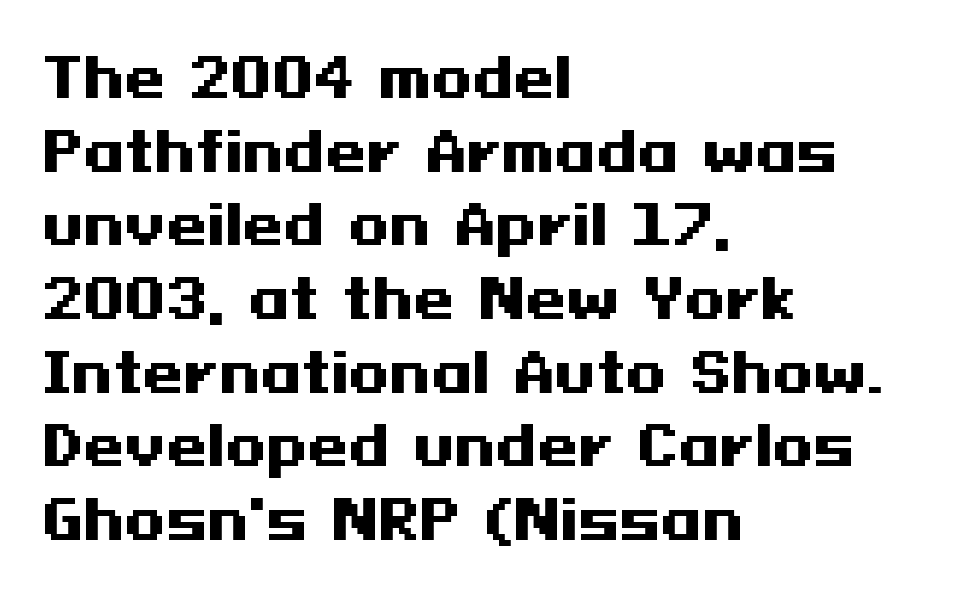
Q: Is the text bold? A: Yes.
Q: Is the text italic (slanted)? A: No, it is upright.
Q: Is the typeface a serif or a sans-serif typeface? A: Sans-serif.
Q: Is the text underlined? A: No.
Q: How is the paragraph aligned? A: Left-aligned.
Q: Is the spacing between letters normal or unusually wide? A: Normal.
Q: Is the spacing between lines tight, normal or loose? A: Normal.
Q: Width (condensed, normal, or wide)? A: Wide.
Q: Stroke contrast? A: Medium.
Q: x-height? A: Medium.
